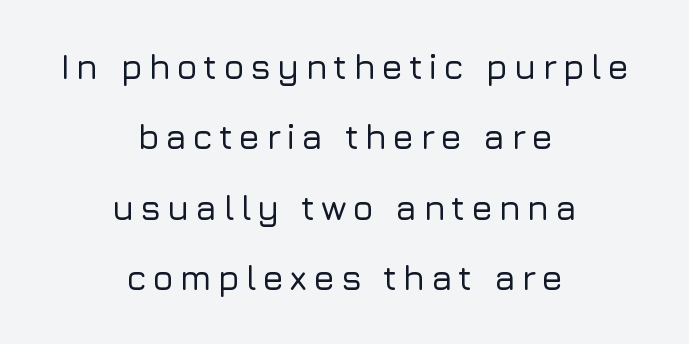
Q: Is the text italic (slanted)? A: No, it is upright.
Q: Is the typeface a serif or a sans-serif typeface? A: Sans-serif.
Q: Is the text underlined? A: No.
Q: How is the paragraph aligned? A: Centered.
Q: Is the spacing between lines tight, normal or loose? A: Loose.
Q: Width (condensed, normal, or wide)? A: Normal.
Q: Stroke contrast? A: Low.
Q: x-height? A: Medium.
Q: Monospaced? A: No.
